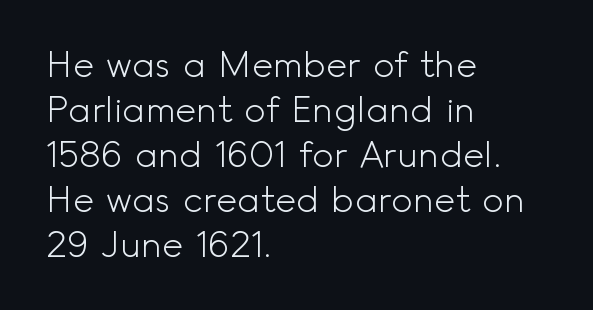
The image shows 36 px light sans-serif type, upright; set left-aligned, normal line spacing (1.25x), normal letter spacing, not underlined; a small x-height.
